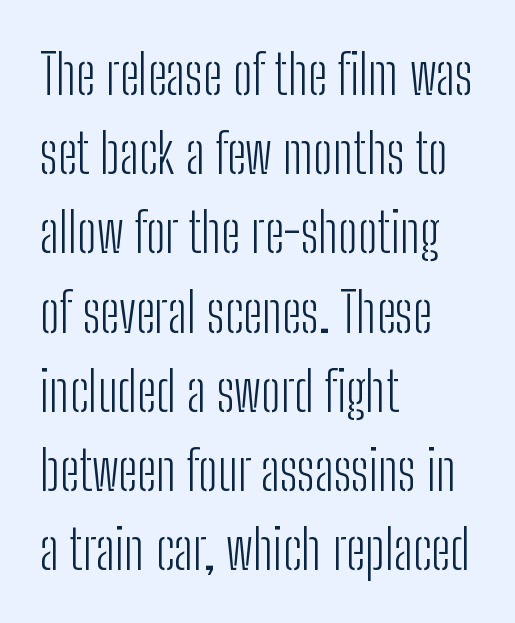
Q: Is the text bold? A: No.
Q: Is the text italic (slanted)? A: No, it is upright.
Q: Is the typeface a serif or a sans-serif typeface? A: Sans-serif.
Q: Is the text underlined? A: No.
Q: How is the paragraph aligned? A: Left-aligned.
Q: Is the spacing between letters normal or unusually wide? A: Normal.
Q: Is the spacing between lines tight, normal or loose? A: Normal.
Q: Width (condensed, normal, or wide)? A: Condensed.
Q: Stroke contrast? A: Low.
Q: x-height? A: Medium.
Q: Monospaced? A: No.
